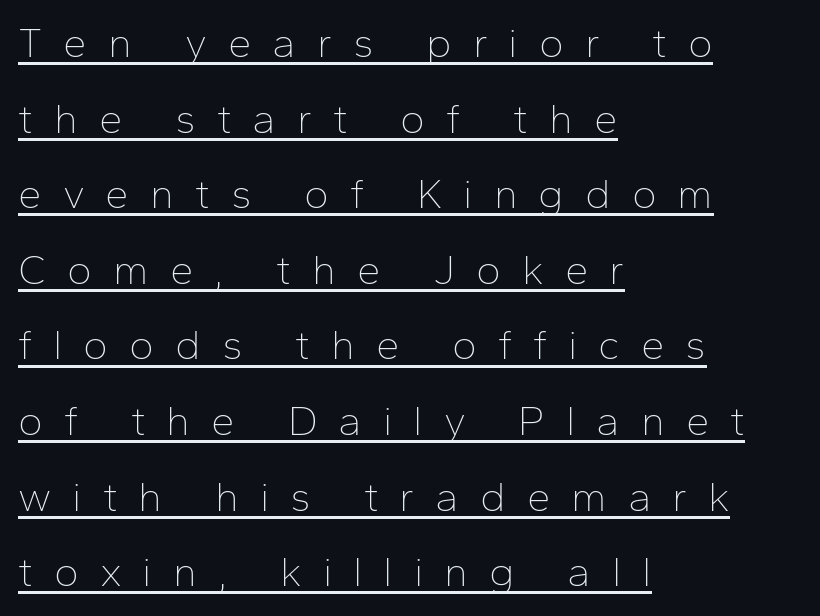
Q: Is the text bold? A: No.
Q: Is the text italic (slanted)? A: No, it is upright.
Q: Is the typeface a serif or a sans-serif typeface? A: Sans-serif.
Q: Is the text underlined? A: Yes.
Q: How is the paragraph aligned? A: Left-aligned.
Q: Is the spacing between letters normal or unusually wide? A: Unusually wide.
Q: Width (condensed, normal, or wide)? A: Normal.
Q: Stroke contrast? A: Low.
Q: x-height? A: Medium.
Q: Monospaced? A: No.
